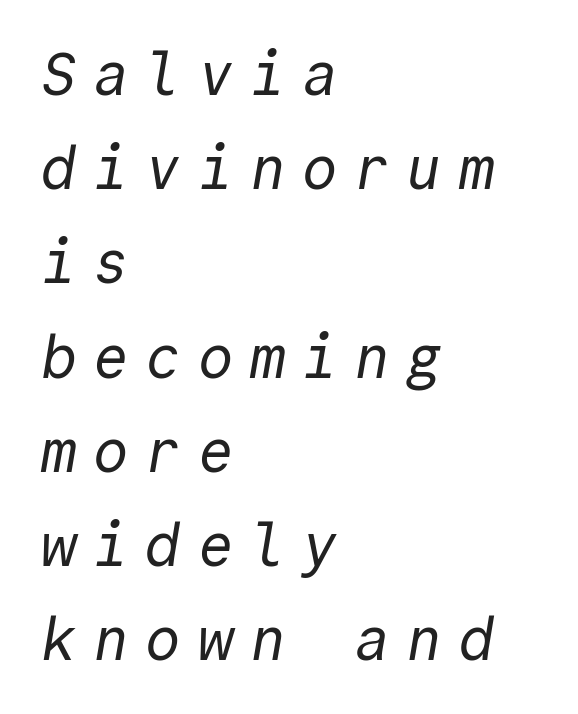
{"serif": "no", "bold": "no", "weight": "regular", "width": "normal", "x_height": "medium", "monospaced": "yes", "underline": "no", "align": "left", "line_spacing": "normal", "line_spacing_ratio": 1.57, "letter_spacing": "wide", "letter_spacing_em": 0.27, "glyph_px": 60}
